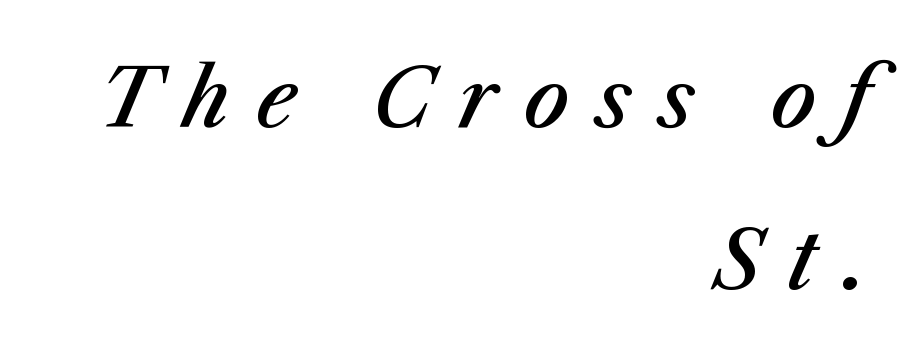
{"italic": "yes", "lean": "right", "slant_degrees": 23, "bold": "semi", "weight": "semibold", "width": "normal", "stroke_contrast": "medium", "x_height": "medium", "monospaced": "no", "underline": "no", "align": "right", "line_spacing": "loose", "line_spacing_ratio": 2.03, "letter_spacing": "wide", "letter_spacing_em": 0.33, "glyph_px": 80}
